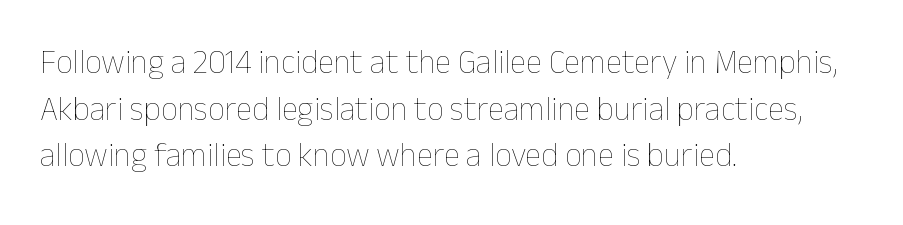
The image shows 33 px thin type, upright; set left-aligned, normal line spacing (1.41x), normal letter spacing, not underlined; low stroke contrast and a medium x-height.
